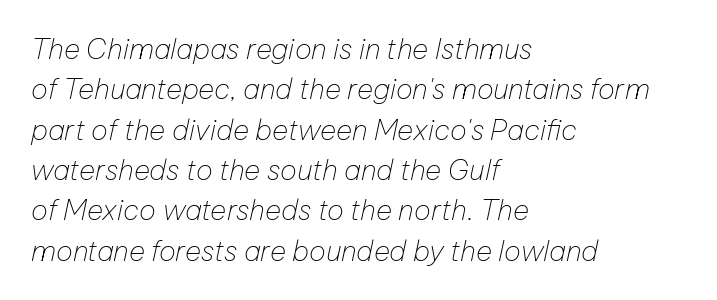
{"italic": "yes", "lean": "right", "slant_degrees": 12, "bold": "no", "weight": "thin", "width": "normal", "stroke_contrast": "low", "x_height": "medium", "monospaced": "no", "underline": "no", "align": "left", "line_spacing": "normal", "line_spacing_ratio": 1.44, "letter_spacing": "normal", "letter_spacing_em": 0.0, "glyph_px": 28}
